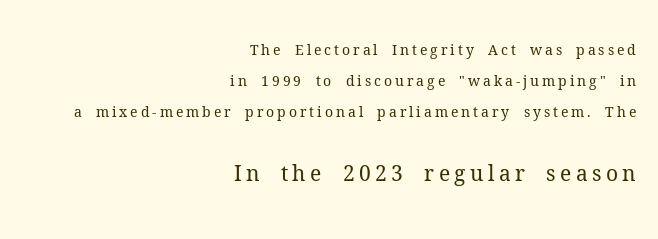
The image shows 21 px text type, upright; set right-aligned, loose line spacing (2.21x), unusually wide letter spacing (+0.21 em), not underlined; the second (bottom) block is 1.5x larger.
